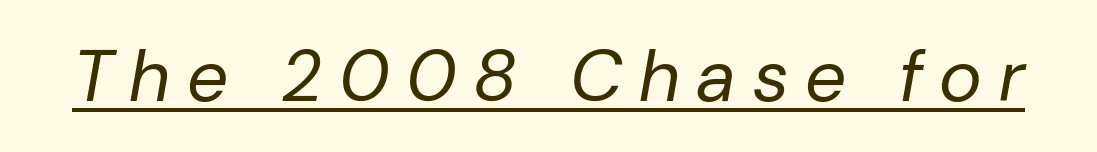
The image shows 73 px regular-weight type, italic (leaning right); set unusually wide letter spacing (+0.23 em), underlined; low stroke contrast and a medium x-height.
